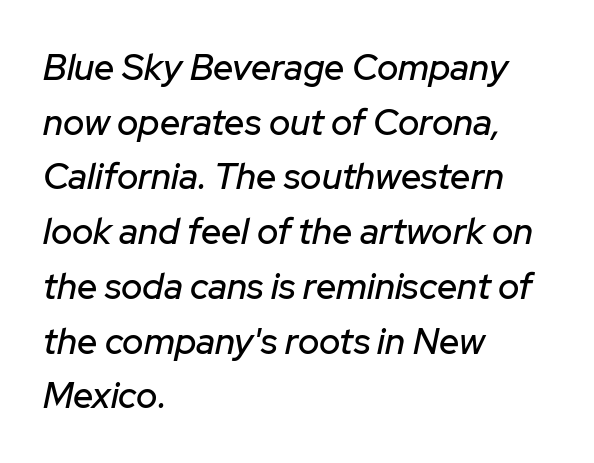
{"italic": "yes", "lean": "right", "slant_degrees": 12, "width": "normal", "stroke_contrast": "low", "x_height": "medium", "monospaced": "no", "underline": "no", "align": "left", "line_spacing": "normal", "line_spacing_ratio": 1.52, "letter_spacing": "normal", "letter_spacing_em": 0.0, "glyph_px": 36}
